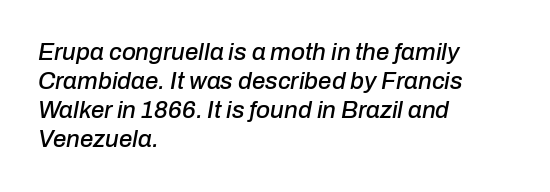
{"italic": "yes", "lean": "right", "slant_degrees": 10, "underline": "no", "align": "left", "line_spacing_ratio": 1.21, "letter_spacing": "normal", "letter_spacing_em": 0.0, "glyph_px": 24}
